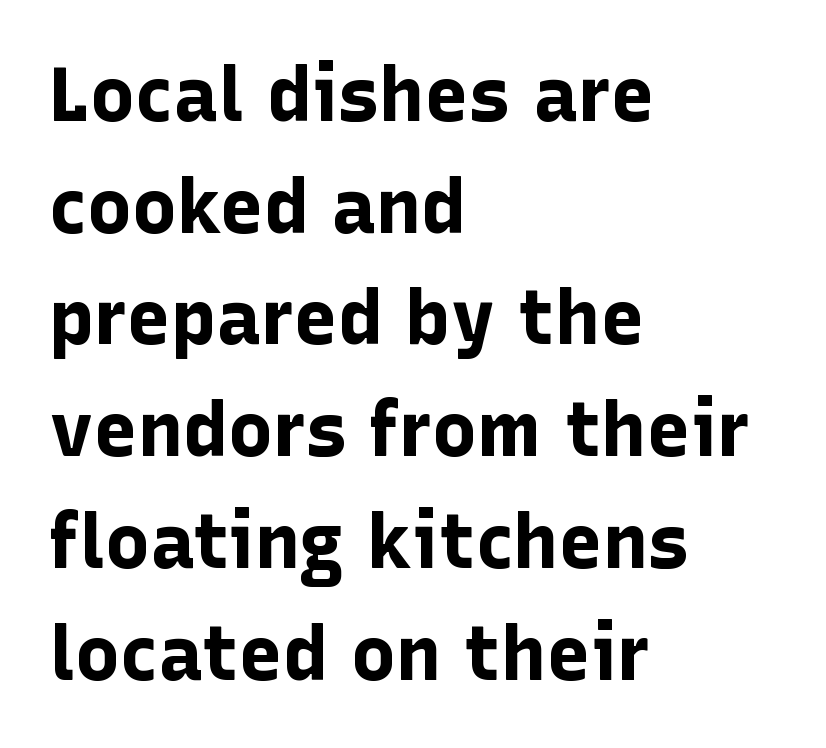
{"serif": "no", "italic": "no", "bold": "yes", "weight": "bold", "width": "normal", "stroke_contrast": "low", "x_height": "medium", "monospaced": "no", "underline": "no", "align": "left", "line_spacing": "normal", "line_spacing_ratio": 1.49, "letter_spacing": "normal", "letter_spacing_em": 0.0, "glyph_px": 75}
